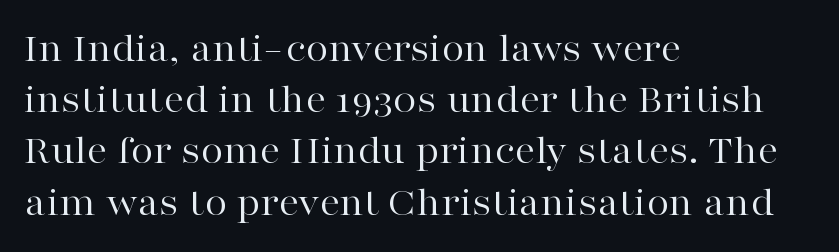
Leading matches the norm, producing a regular column. Look at the bottom of the vertical strokes: they flare into serifs here. Letters rest on an invisible, unmarked baseline. The axis of the letterforms is exactly vertical. The letterforms sit shoulder to shoulder at normal distance. Proportional: the letters do not fall into vertical columns.
